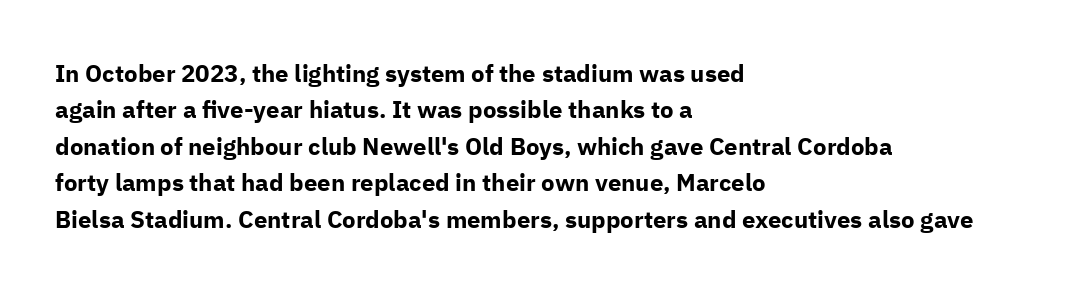
Q: Is the text bold? A: Yes.
Q: Is the text italic (slanted)? A: No, it is upright.
Q: Is the text underlined? A: No.
Q: How is the paragraph aligned? A: Left-aligned.
Q: Is the spacing between letters normal or unusually wide? A: Normal.
Q: Is the spacing between lines tight, normal or loose? A: Normal.
